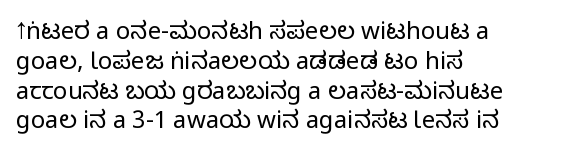
This sample uses an upright cut, with every glyph sitting square on the baseline. The space beneath each line is pristine and unruled. Short note: letters normally spaced. A classic flush-left, rag-right setting is used for this passage.
